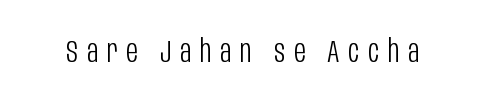
{"serif": "no", "italic": "no", "bold": "no", "weight": "light", "width": "condensed", "stroke_contrast": "low", "x_height": "large", "monospaced": "no", "underline": "no", "letter_spacing": "wide", "letter_spacing_em": 0.27, "glyph_px": 32}
